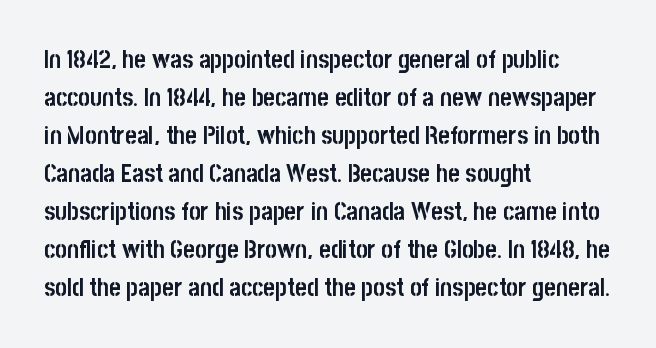
The image shows 25 px bold type, upright; set left-aligned, normal line spacing (1.52x), normal letter spacing, not underlined.
